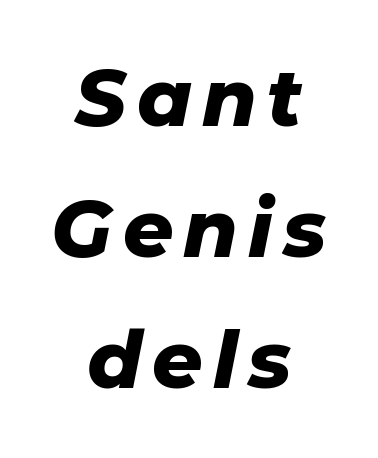
The image shows 79 px heavy type, italic (leaning right); set centered, normal line spacing (1.66x), not underlined; low stroke contrast and a medium x-height.
